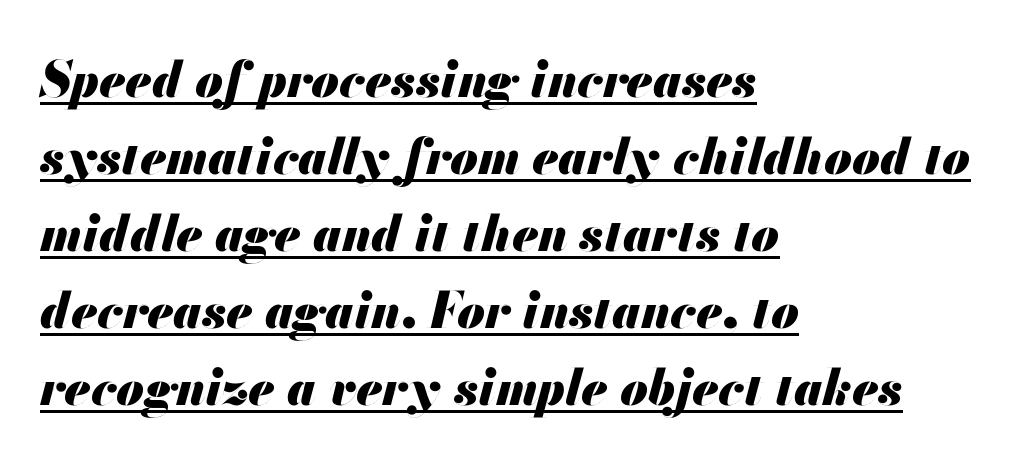
Chunky letters — that's bold for sure. When letters slant like this, we call the style italic. Observe the ordinary spacing: letters are neighbours, not strangers. In CSS terms this would be text-align: left.
